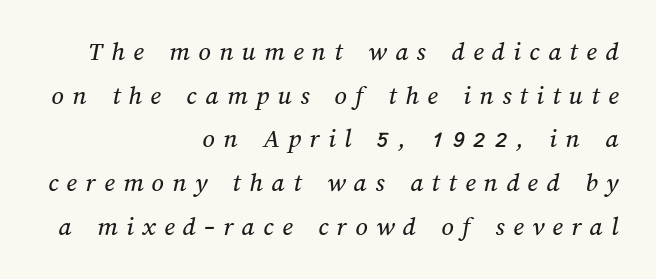
Q: Is the text underlined? A: No.
Q: How is the paragraph aligned? A: Right-aligned.
Q: Is the spacing between letters normal or unusually wide? A: Unusually wide.
Q: Is the spacing between lines tight, normal or loose? A: Normal.
